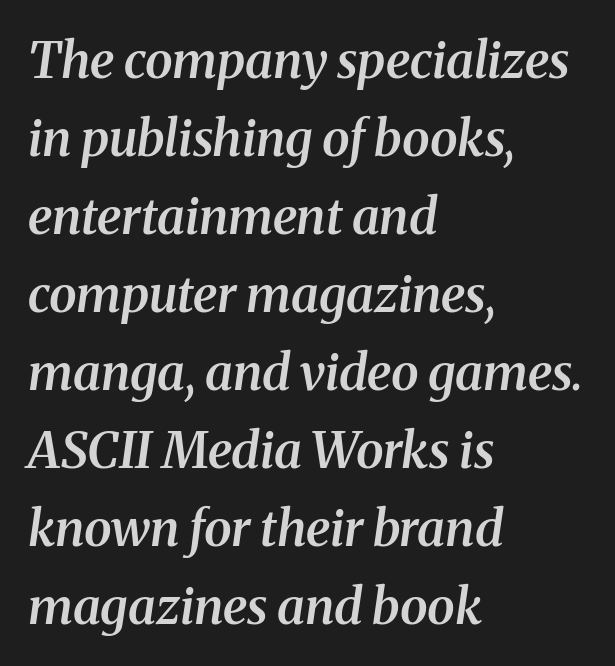
{"serif": "yes", "italic": "yes", "lean": "right", "slant_degrees": 8, "bold": "semi", "weight": "semibold", "width": "normal", "stroke_contrast": "medium", "x_height": "medium", "monospaced": "no", "underline": "no", "align": "left", "line_spacing": "normal", "line_spacing_ratio": 1.56, "letter_spacing": "normal", "letter_spacing_em": 0.0, "glyph_px": 50}
